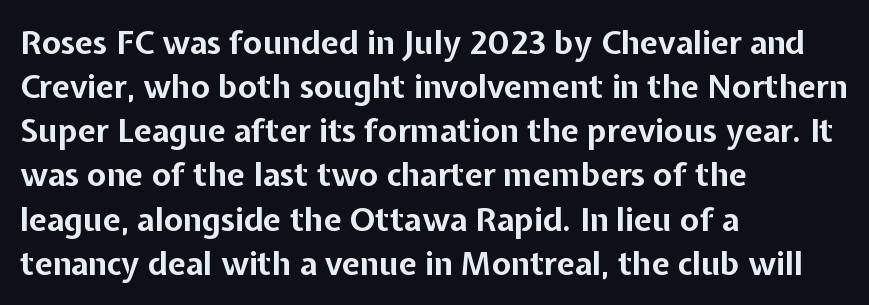
The image shows 32 px bold sans-serif type, upright; set left-aligned, normal line spacing (1.38x), normal letter spacing, not underlined; low stroke contrast and a medium x-height.
